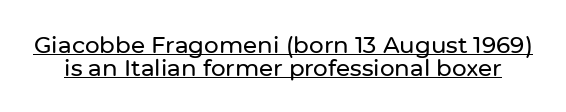
These lines were composed using upright roman letters. Decoration check: the copy is underlined. The face used here is rendered with its standard letterfit. The space between consecutive lines is stingy.
